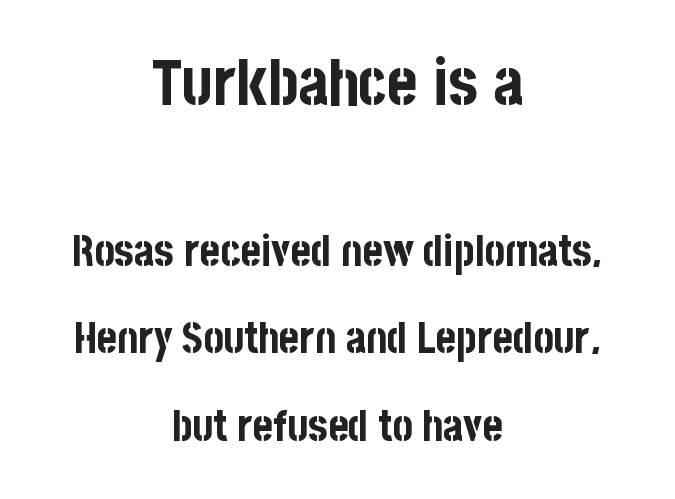
Is the type bold? Yes — the strokes are clearly thick and heavy. The axis of the letterforms is exactly vertical. The lines are quadded center. If you squint, the top block still reads clearly — it's the larger of the two. The passage shown is typed in a proportional face where columns would drift.
